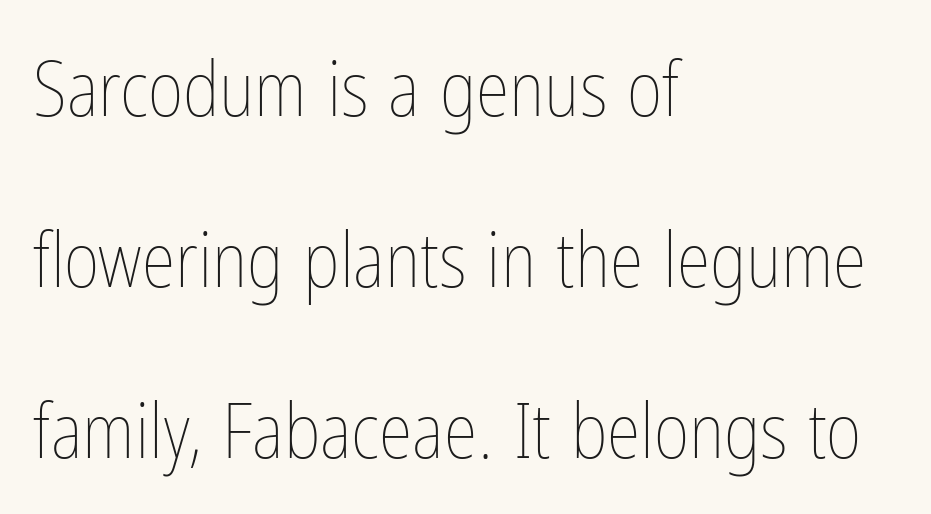
The typography opts for an upright posture over an oblique one. No word sits above an underline. Notice how the passage keeps a crisp vertical edge on the left only. Tracking here is standard; glyphs follow each other at the usual distance. Quick note: interline space is abundant. Stroke thickness stays within the range of a standard reading face or lighter.
